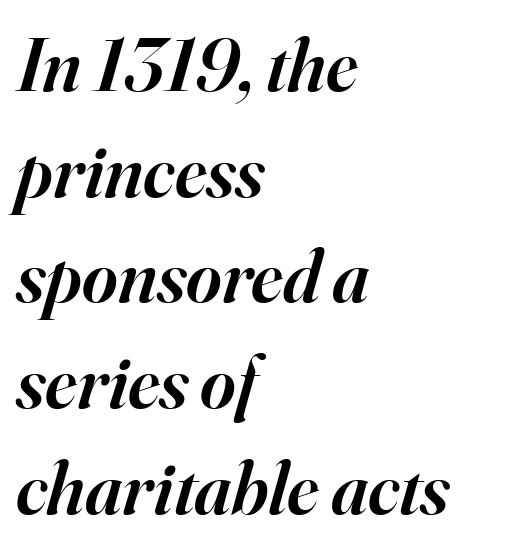
The axis of the letterforms is tilted away from vertical. A typesetter would call this leading conventional body-copy spacing. The gap between lines stays unmarked. Layout note: lines flush left. Each letter keeps its own natural width here, so spacing adapts to shape. The typesetting leans somewhat heavy: a semibold.
